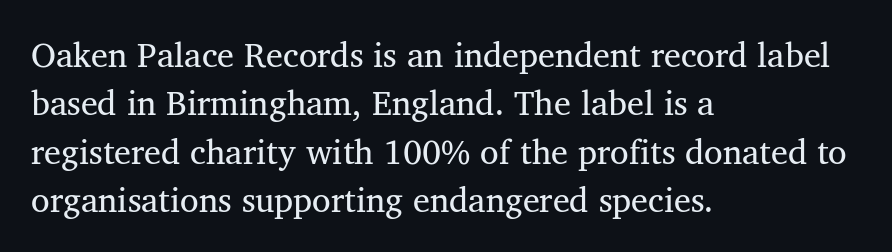
{"serif": "yes", "italic": "no", "width": "normal", "stroke_contrast": "medium", "x_height": "medium", "monospaced": "no", "underline": "no", "align": "left", "line_spacing": "normal", "line_spacing_ratio": 1.42, "letter_spacing": "normal", "letter_spacing_em": 0.0, "glyph_px": 34}
